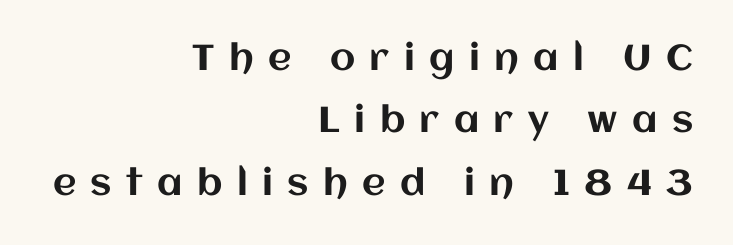
{"italic": "no", "width": "normal", "stroke_contrast": "medium", "x_height": "large", "monospaced": "no", "underline": "no", "align": "right", "line_spacing_ratio": 1.73, "letter_spacing": "wide", "letter_spacing_em": 0.4, "glyph_px": 36}
